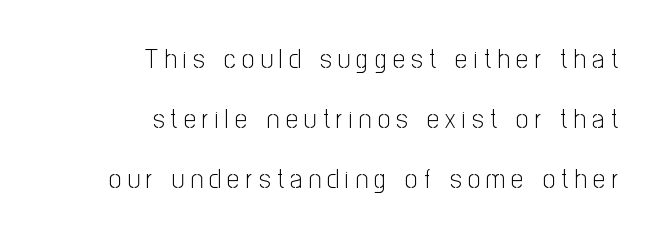
The image shows 27 px text type, upright; set right-aligned, loose line spacing (2.22x), unusually wide letter spacing (+0.24 em), not underlined.
